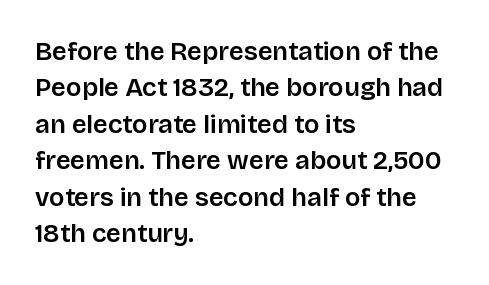
Q: Is the text bold? A: Semi-bold.
Q: Is the text italic (slanted)? A: No, it is upright.
Q: Is the text underlined? A: No.
Q: How is the paragraph aligned? A: Left-aligned.
Q: Is the spacing between letters normal or unusually wide? A: Normal.
Q: Is the spacing between lines tight, normal or loose? A: Normal.
